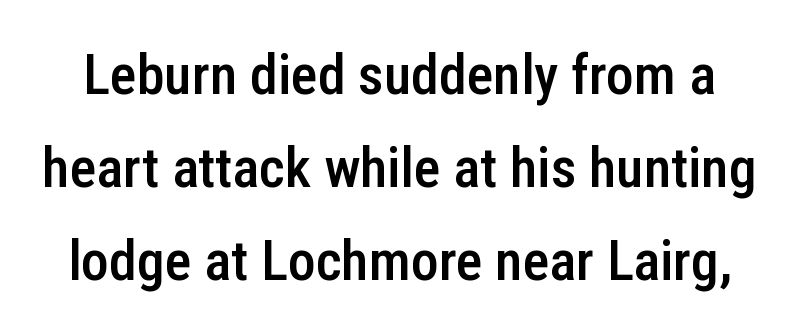
The image shows 56 px semibold, condensed sans-serif type, upright; set normal line spacing (1.66x), normal letter spacing, not underlined; low stroke contrast and a medium x-height.
